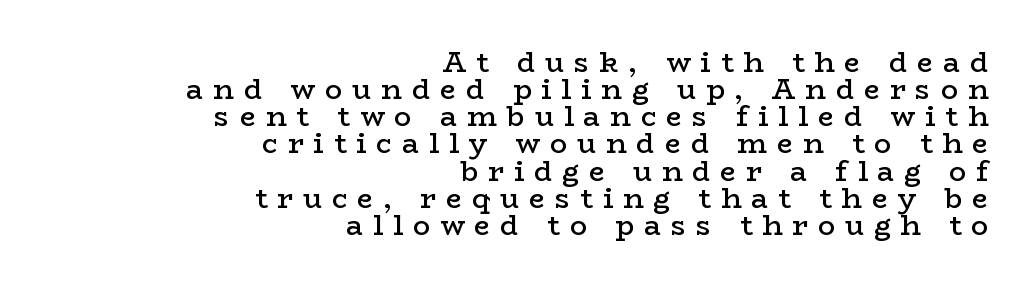
The image shows 28 px semibold, wide serif type, upright; set right-aligned, tight line spacing (0.97x), unusually wide letter spacing (+0.36 em), not underlined; low stroke contrast and a medium x-height.
